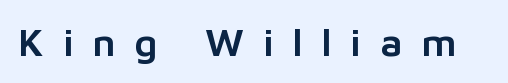
{"serif": "no", "italic": "no", "width": "normal", "stroke_contrast": "low", "x_height": "medium", "monospaced": "no", "underline": "no", "letter_spacing": "wide", "letter_spacing_em": 0.48, "glyph_px": 39}
